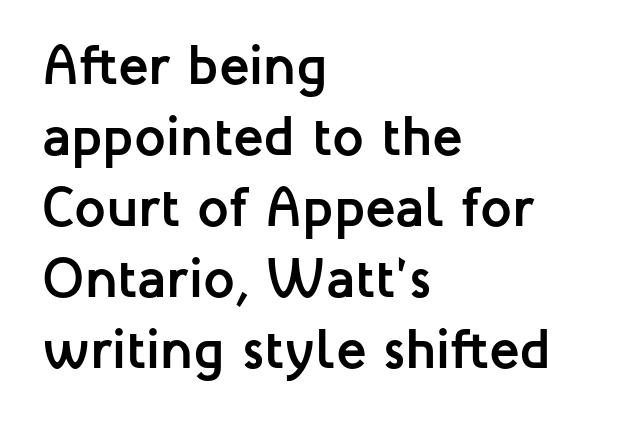
Q: Is the text bold? A: Yes.
Q: Is the text italic (slanted)? A: No, it is upright.
Q: Is the typeface a serif or a sans-serif typeface? A: Sans-serif.
Q: Is the text underlined? A: No.
Q: How is the paragraph aligned? A: Left-aligned.
Q: Is the spacing between letters normal or unusually wide? A: Normal.
Q: Is the spacing between lines tight, normal or loose? A: Normal.
Q: Width (condensed, normal, or wide)? A: Normal.
Q: Stroke contrast? A: Low.
Q: x-height? A: Medium.
Q: Monospaced? A: No.
